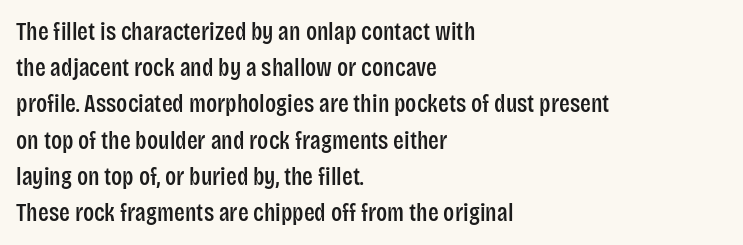
{"italic": "no", "underline": "no", "align": "left", "line_spacing": "normal", "line_spacing_ratio": 1.45, "letter_spacing": "normal", "letter_spacing_em": 0.0, "glyph_px": 25}
